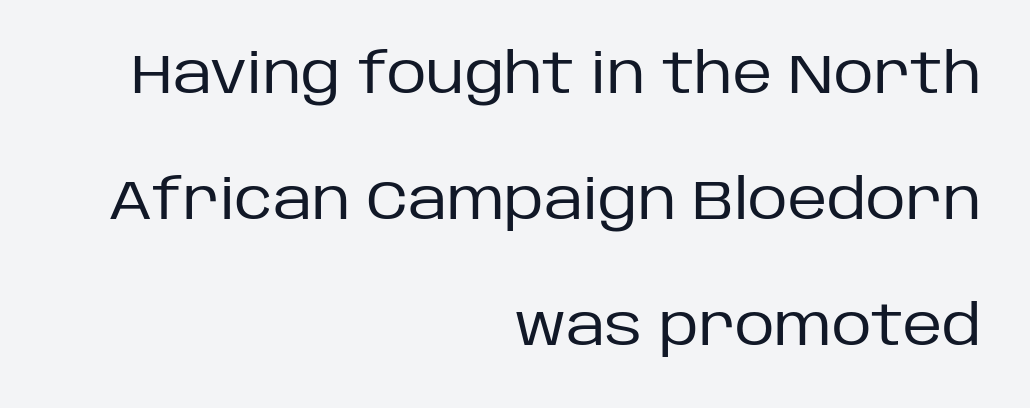
Plain, unruled lines of type. Is the block centered? No — it sits flush against the right margin. No extra ink here — the face is not bold. If you measured baseline to baseline, you'd find a long distance. Serif or sans? Sans — the stroke terminals are bare. Italic? Not at all — the glyphs are vertical.
